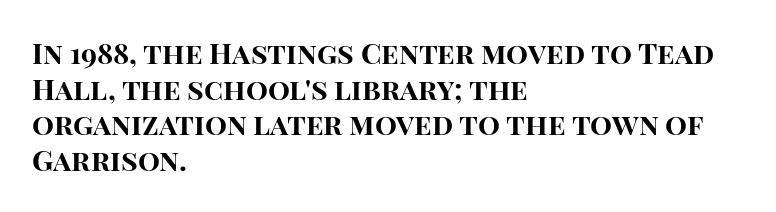
Q: Is the text bold? A: Yes.
Q: Is the text italic (slanted)? A: No, it is upright.
Q: Is the typeface a serif or a sans-serif typeface? A: Sans-serif.
Q: Is the text underlined? A: No.
Q: How is the paragraph aligned? A: Left-aligned.
Q: Is the spacing between letters normal or unusually wide? A: Normal.
Q: Width (condensed, normal, or wide)? A: Normal.
Q: Stroke contrast? A: High.
Q: x-height? A: Large.
Q: Monospaced? A: No.
